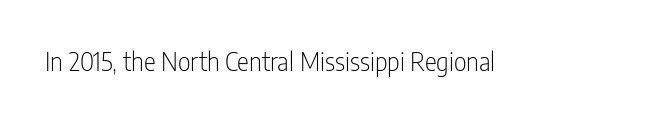
The rendering keeps characters at their native spacing. The font sits on the lighter half of the weight spectrum, regular included. Quick note: underline off. Is there any slant? The stems are plumb.
